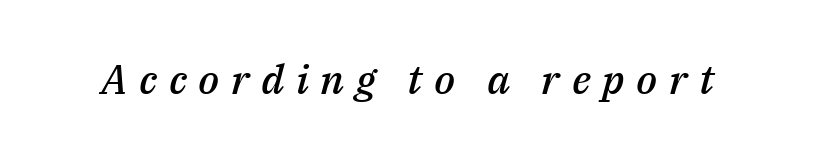
Q: Is the text bold? A: Semi-bold.
Q: Is the text italic (slanted)? A: Yes, it leans right by about 14 degrees.
Q: Is the text underlined? A: No.
Q: Is the spacing between letters normal or unusually wide? A: Unusually wide.
Q: Width (condensed, normal, or wide)? A: Normal.
Q: Stroke contrast? A: Medium.
Q: x-height? A: Medium.
Q: Monospaced? A: No.
